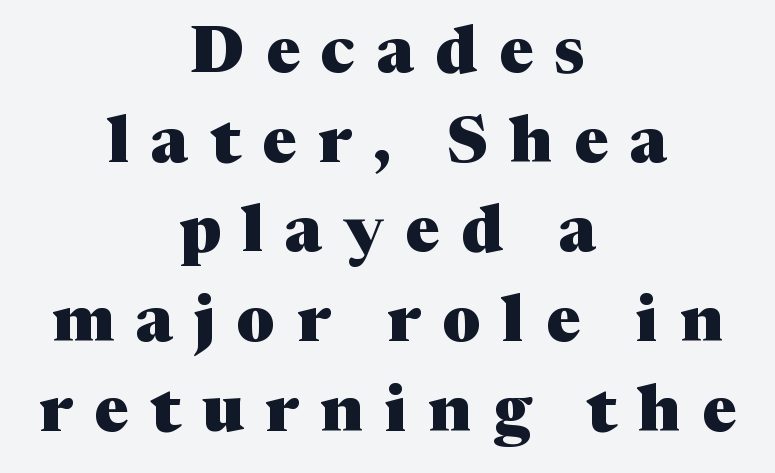
{"serif": "yes", "italic": "no", "bold": "yes", "weight": "heavy", "width": "normal", "stroke_contrast": "medium", "x_height": "medium", "monospaced": "no", "underline": "no", "align": "center", "line_spacing": "normal", "line_spacing_ratio": 1.38, "letter_spacing": "wide", "letter_spacing_em": 0.33, "glyph_px": 65}
